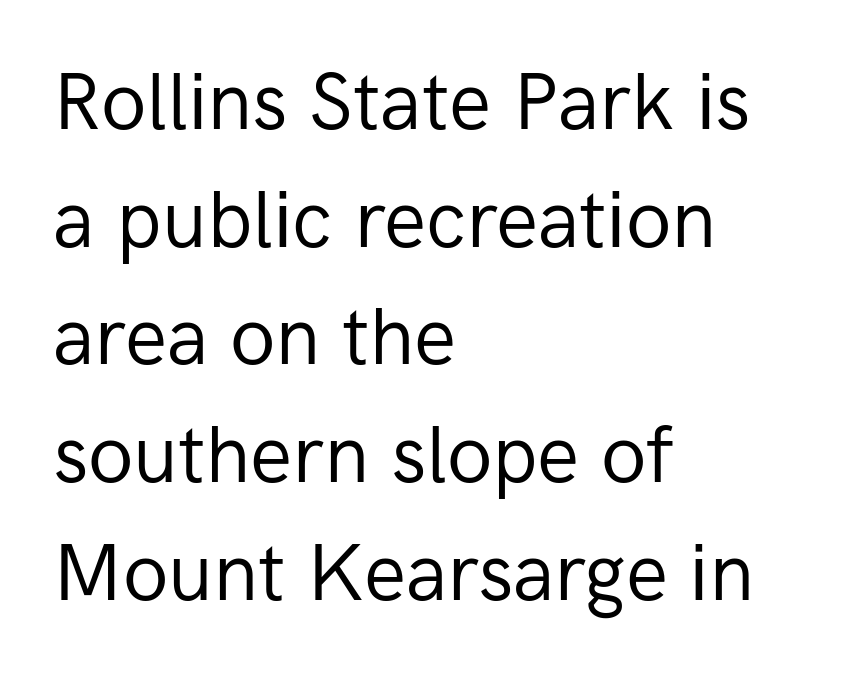
The image shows 79 px regular-weight sans-serif type, upright; set left-aligned, normal line spacing (1.49x), normal letter spacing, not underlined; low stroke contrast and a medium x-height.
